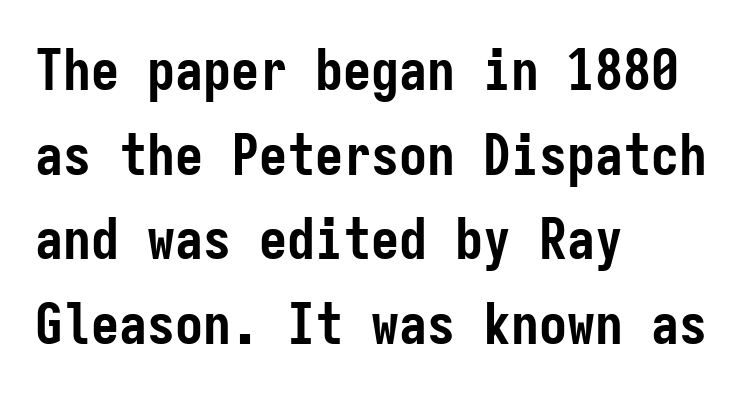
Q: Is the text bold? A: Yes.
Q: Is the text italic (slanted)? A: No, it is upright.
Q: Is the typeface a serif or a sans-serif typeface? A: Sans-serif.
Q: Is the text underlined? A: No.
Q: How is the paragraph aligned? A: Left-aligned.
Q: Is the spacing between letters normal or unusually wide? A: Normal.
Q: Is the spacing between lines tight, normal or loose? A: Normal.
Q: Width (condensed, normal, or wide)? A: Condensed.
Q: Stroke contrast? A: Low.
Q: x-height? A: Medium.
Q: Monospaced? A: Yes.
